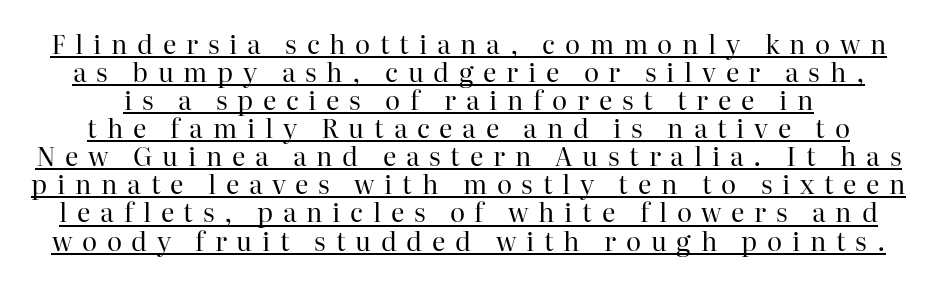
The image shows 26 px text type, upright; set tight line spacing (1.08x), unusually wide letter spacing (+0.37 em), underlined.
